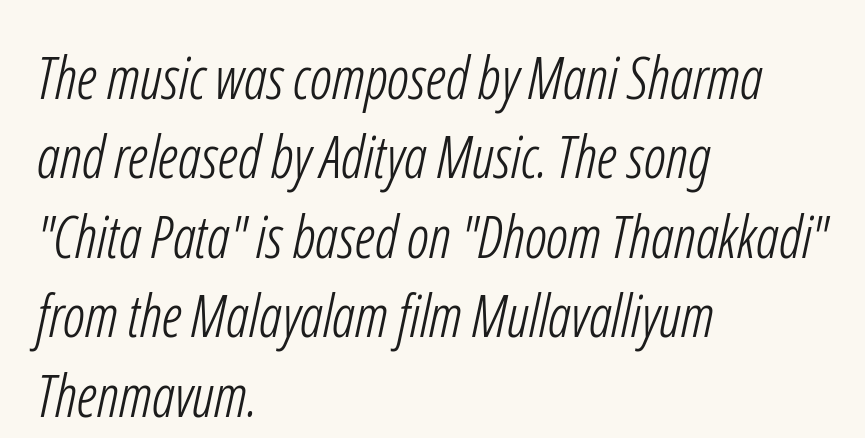
{"serif": "no", "bold": "no", "weight": "light", "width": "condensed", "stroke_contrast": "low", "x_height": "medium", "monospaced": "no", "underline": "no", "align": "left", "line_spacing": "normal", "line_spacing_ratio": 1.37, "letter_spacing": "normal", "letter_spacing_em": 0.0, "glyph_px": 58}
